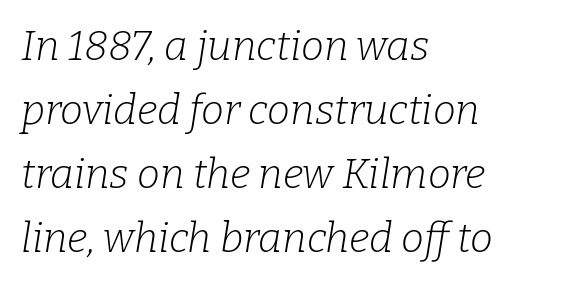
Yep, those are serifs on the letters. This sample is left-justified, so line endings fall wherever the words run out. No extra tracking has been applied to these lines. These lines sit exactly where default settings would place them. Posture: slanted.
